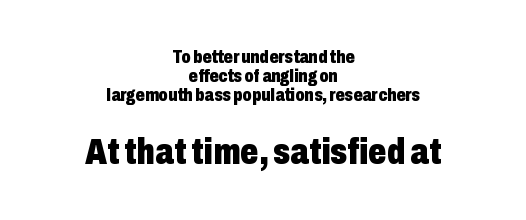
{"serif": "no", "italic": "no", "bold": "yes", "weight": "heavy", "width": "condensed", "stroke_contrast": "low", "x_height": "medium", "monospaced": "no", "underline": "no", "align": "center", "line_spacing": "tight", "line_spacing_ratio": 1.05, "letter_spacing": "normal", "letter_spacing_em": 0.0, "larger_block": "second", "size_ratio": 2.0, "glyph_px": 36}
